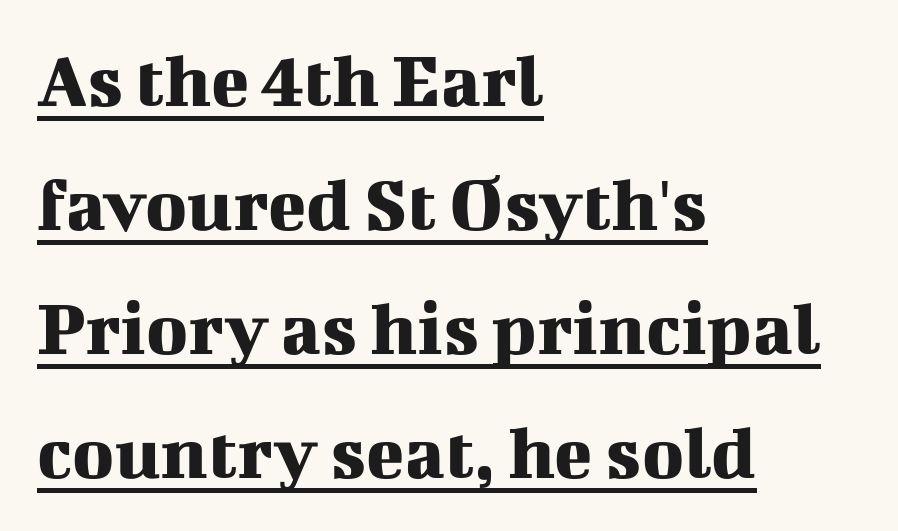
{"serif": "yes", "italic": "no", "width": "normal", "stroke_contrast": "medium", "x_height": "medium", "monospaced": "no", "underline": "yes", "align": "left", "line_spacing": "normal", "line_spacing_ratio": 1.57, "letter_spacing": "normal", "letter_spacing_em": 0.0, "glyph_px": 79}
